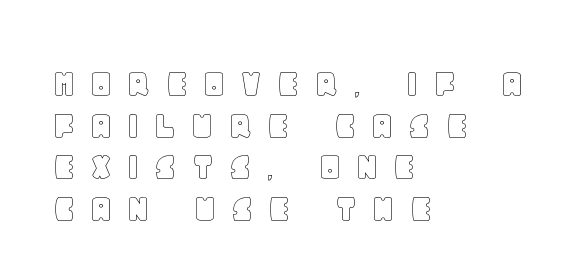
{"italic": "no", "width": "normal", "x_height": "large", "monospaced": "no", "underline": "no", "align": "left", "line_spacing": "tight", "line_spacing_ratio": 0.99, "letter_spacing": "wide", "letter_spacing_em": 0.31, "glyph_px": 42}
